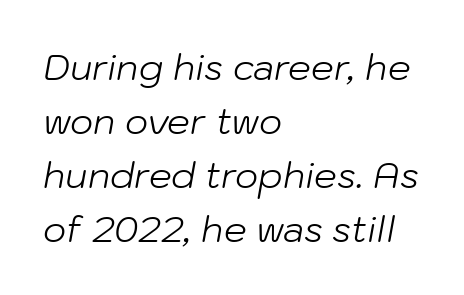
The image shows 36 px light type, italic (leaning right); set left-aligned, normal line spacing (1.5x), normal letter spacing, not underlined; low stroke contrast and a medium x-height.
